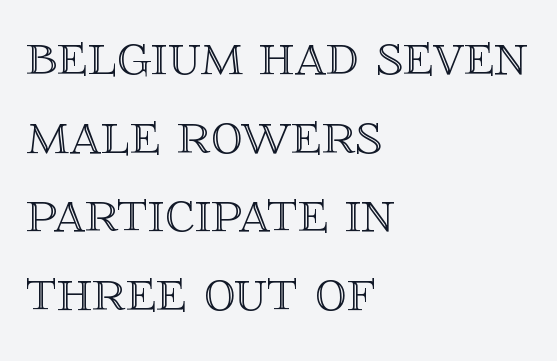
Q: Is the text italic (slanted)? A: No, it is upright.
Q: Is the text underlined? A: No.
Q: How is the paragraph aligned? A: Left-aligned.
Q: Is the spacing between letters normal or unusually wide? A: Normal.
Q: Is the spacing between lines tight, normal or loose? A: Normal.
Q: Width (condensed, normal, or wide)? A: Normal.
Q: x-height? A: Large.
Q: Monospaced? A: No.
